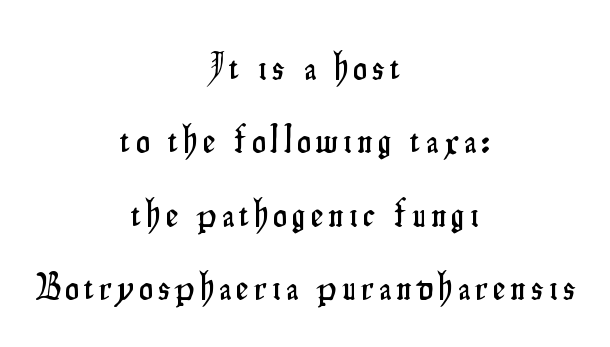
The specimen reads as upright at a glance. Each letter keeps its own natural width here, so spacing adapts to shape. Descender tails drop into unmarked territory. Notice how the passage keeps no hard edge, just a central spine. Regarding serifs, this sample does without them.
